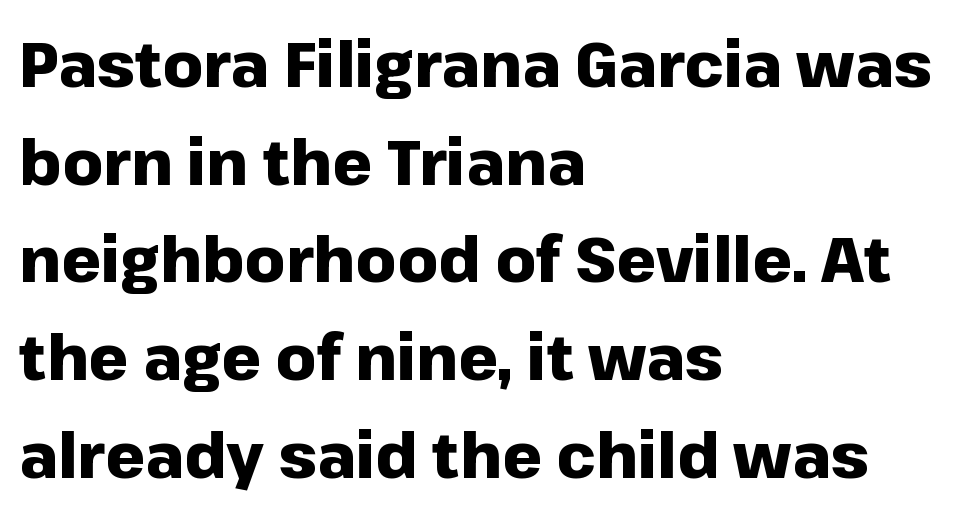
Q: Is the text bold? A: Yes.
Q: Is the text italic (slanted)? A: No, it is upright.
Q: Is the typeface a serif or a sans-serif typeface? A: Sans-serif.
Q: Is the text underlined? A: No.
Q: How is the paragraph aligned? A: Left-aligned.
Q: Is the spacing between letters normal or unusually wide? A: Normal.
Q: Is the spacing between lines tight, normal or loose? A: Normal.
Q: Width (condensed, normal, or wide)? A: Normal.
Q: Stroke contrast? A: Low.
Q: x-height? A: Medium.
Q: Monospaced? A: No.
